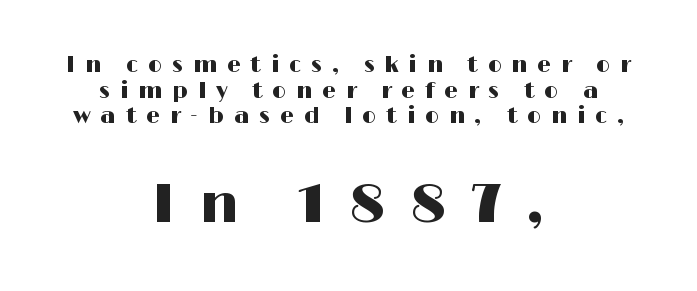
The image shows 54 px wide sans-serif type, upright; set centered, line spacing 1.17x, unusually wide letter spacing (+0.45 em), not underlined; the second (bottom) block is 2.45x larger; high stroke contrast and a medium x-height.
